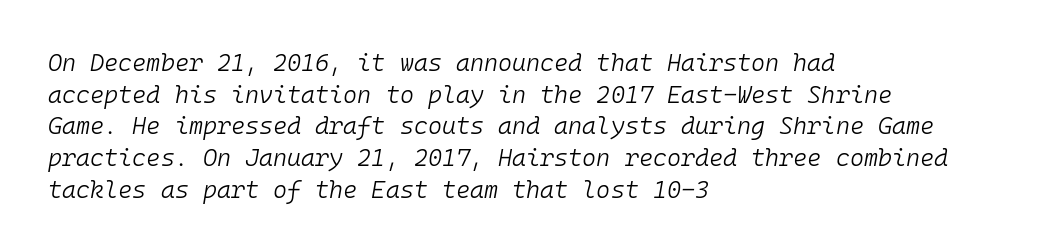
{"italic": "yes", "lean": "right", "slant_degrees": 10, "bold": "no", "underline": "no", "align": "left", "line_spacing": "normal", "line_spacing_ratio": 1.32, "letter_spacing": "normal", "letter_spacing_em": 0.0, "glyph_px": 24}
